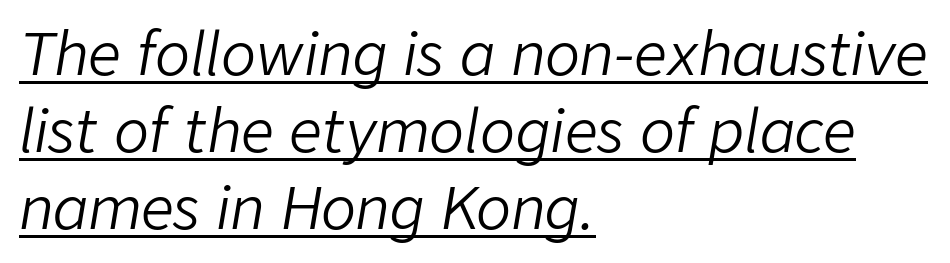
Q: Is the text bold? A: No.
Q: Is the text italic (slanted)? A: Yes, it leans right by about 9 degrees.
Q: Is the text underlined? A: Yes.
Q: How is the paragraph aligned? A: Left-aligned.
Q: Is the spacing between letters normal or unusually wide? A: Normal.
Q: Is the spacing between lines tight, normal or loose? A: Normal.
Q: Width (condensed, normal, or wide)? A: Normal.
Q: Stroke contrast? A: Low.
Q: x-height? A: Medium.
Q: Monospaced? A: No.
